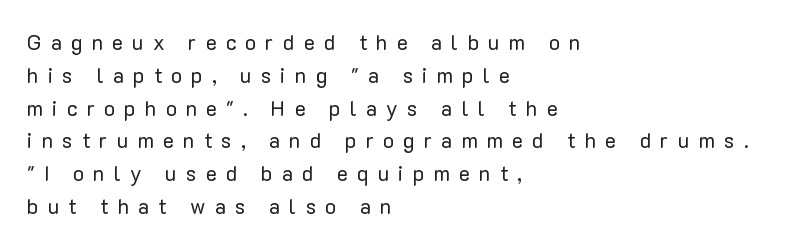
The image shows 21 px text type, upright; set left-aligned, normal line spacing (1.56x), unusually wide letter spacing (+0.43 em), not underlined.
